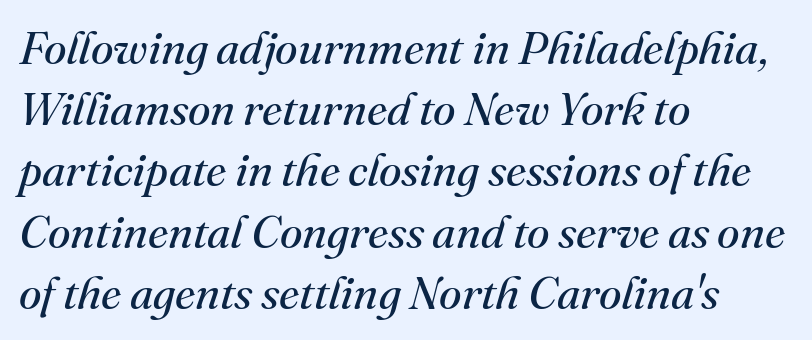
The image shows 46 px regular-weight serif type, italic (leaning right); set left-aligned, normal line spacing (1.33x), normal letter spacing, not underlined; medium stroke contrast and a small x-height.
